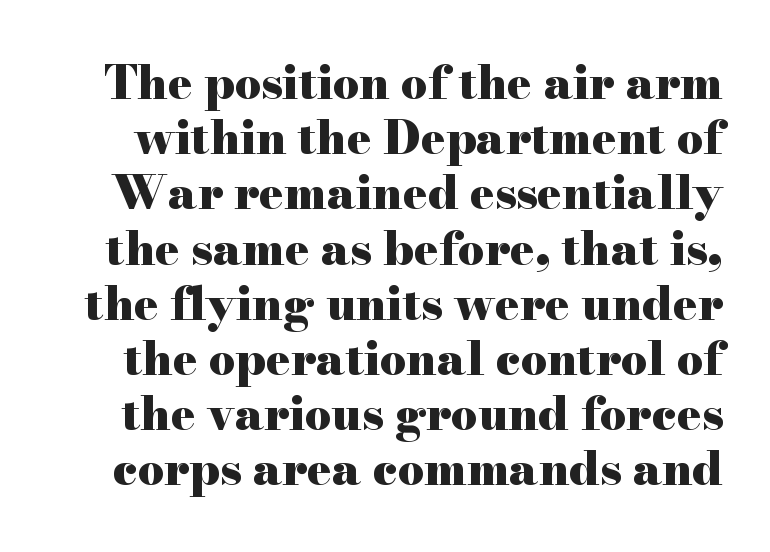
The image shows 46 px heavy, wide serif type, upright; set line spacing 1.2x, normal letter spacing, not underlined; high stroke contrast and a small x-height.
